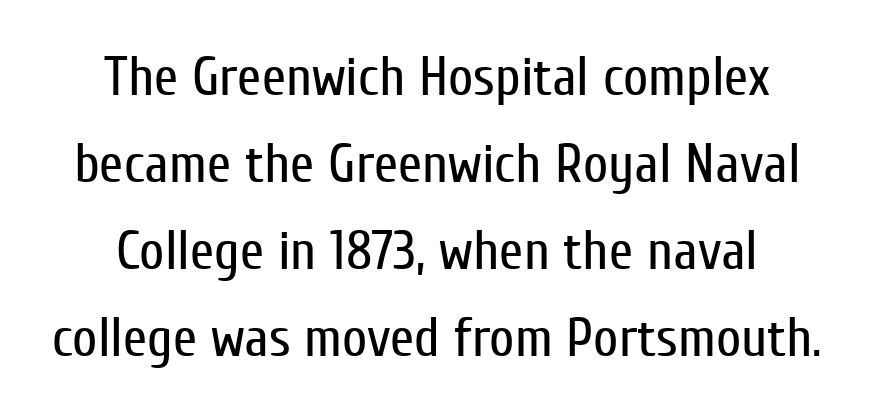
Q: Is the text bold? A: No.
Q: Is the text italic (slanted)? A: No, it is upright.
Q: Is the typeface a serif or a sans-serif typeface? A: Sans-serif.
Q: Is the text underlined? A: No.
Q: Is the spacing between letters normal or unusually wide? A: Normal.
Q: Is the spacing between lines tight, normal or loose? A: Normal.
Q: Width (condensed, normal, or wide)? A: Condensed.
Q: Stroke contrast? A: Low.
Q: x-height? A: Medium.
Q: Monospaced? A: No.
